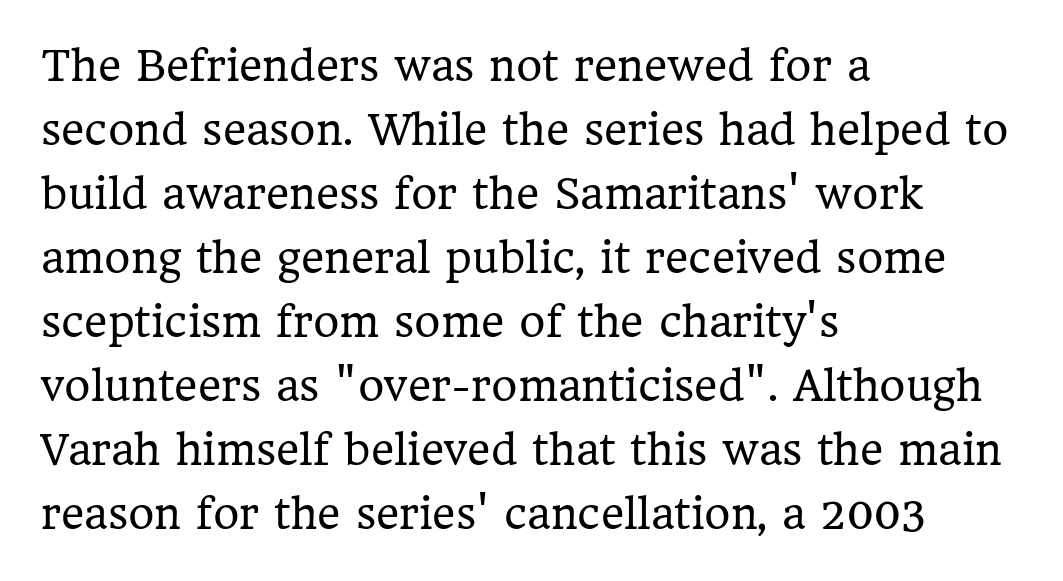
All the whitespace from short lines collects on the right. Is the type heavy? It reads as light-to-regular instead. Unmarked baselines from the first word to the last. You could call the tracking neutral — neither tight nor loose. Type style note: has serifs. Leading: standard.
